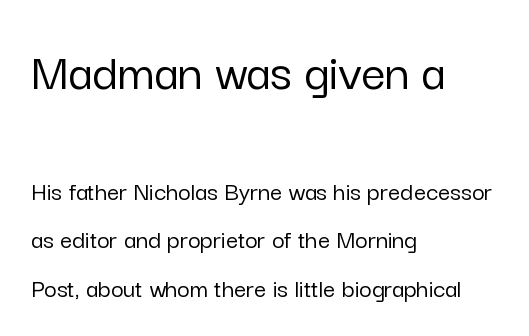
{"serif": "no", "italic": "no", "width": "normal", "stroke_contrast": "low", "x_height": "medium", "monospaced": "no", "underline": "no", "align": "left", "line_spacing_ratio": 1.79, "letter_spacing": "normal", "letter_spacing_em": 0.0, "larger_block": "first", "size_ratio": 2.0, "glyph_px": 54}
